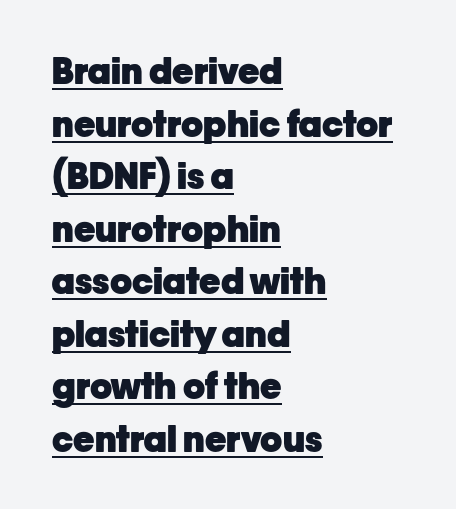
Q: Is the text bold? A: Yes.
Q: Is the text italic (slanted)? A: No, it is upright.
Q: Is the typeface a serif or a sans-serif typeface? A: Sans-serif.
Q: Is the text underlined? A: Yes.
Q: How is the paragraph aligned? A: Left-aligned.
Q: Is the spacing between letters normal or unusually wide? A: Normal.
Q: Is the spacing between lines tight, normal or loose? A: Normal.
Q: Width (condensed, normal, or wide)? A: Normal.
Q: Stroke contrast? A: Low.
Q: x-height? A: Medium.
Q: Monospaced? A: No.
